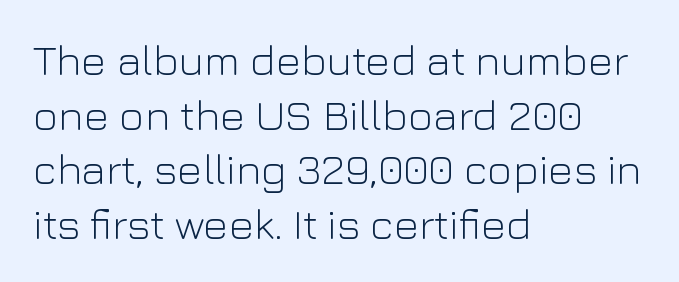
{"serif": "no", "italic": "no", "bold": "no", "weight": "light", "width": "normal", "stroke_contrast": "low", "x_height": "medium", "monospaced": "no", "underline": "no", "align": "left", "line_spacing": "normal", "line_spacing_ratio": 1.27, "letter_spacing": "normal", "letter_spacing_em": 0.0, "glyph_px": 43}
